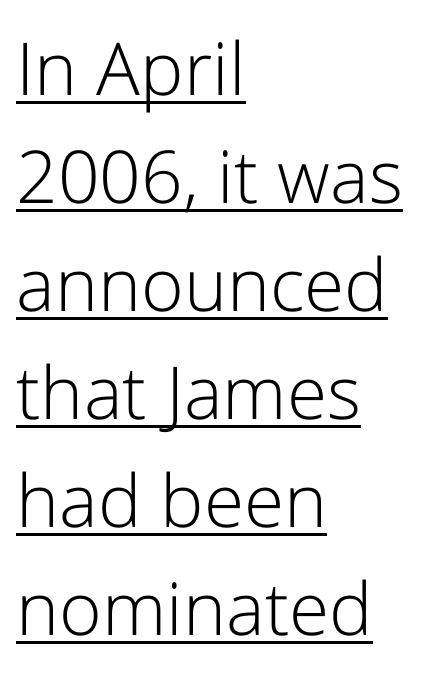
{"serif": "no", "italic": "no", "bold": "no", "weight": "light", "width": "normal", "stroke_contrast": "low", "x_height": "medium", "monospaced": "no", "underline": "yes", "align": "left", "line_spacing": "normal", "line_spacing_ratio": 1.48, "letter_spacing": "normal", "letter_spacing_em": 0.0, "glyph_px": 73}
